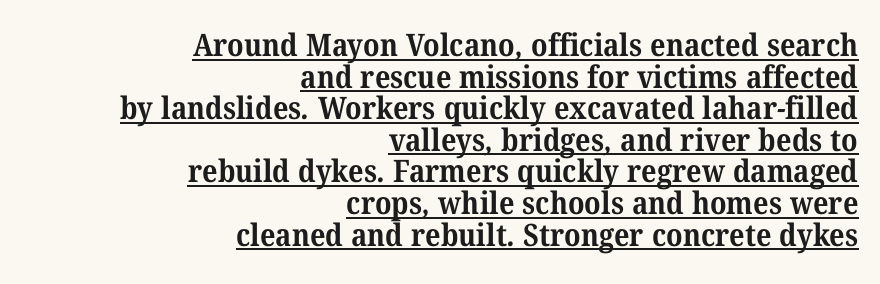
Yep, those are serifs on the letters. The rendering uses a bold face; every stroke is thick and dark. Varying glyph widths throughout — classic text-font behaviour. Standard letterfit; no display-style spreading of the glyphs.
